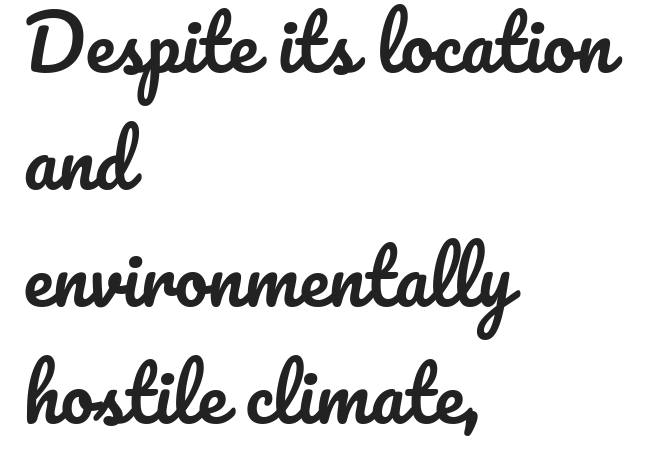
Each letter keeps its own natural width here, so spacing adapts to shape. Glance below the letters and you will spot only blank space. Left-aligned paragraph, ragged on the right.
